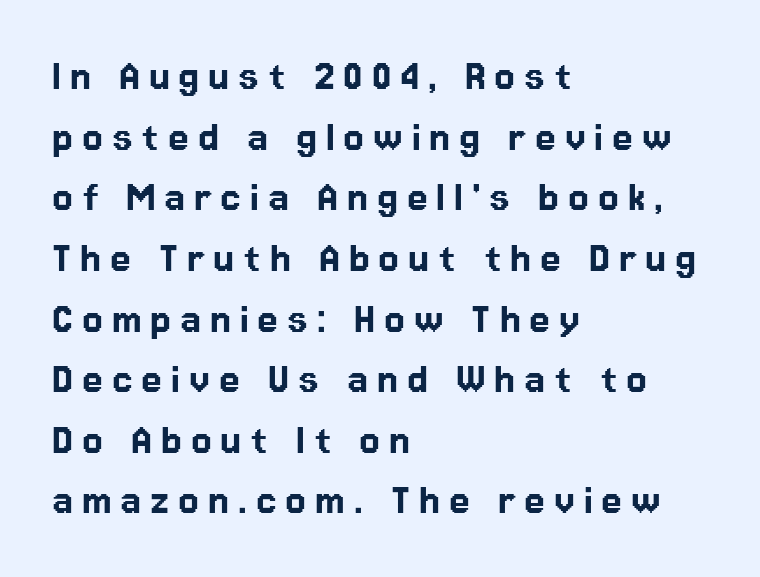
A sans-serif font was chosen for this passage. Descenders hang freely into open space. The lines sit at an ordinary, default distance from one another. Notice how the passage keeps a crisp vertical edge on the left only. Character widths vary here, with narrow letters taking less room than wide ones.
